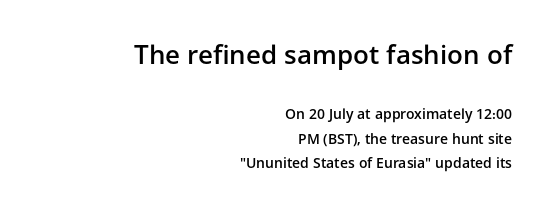
Compared with a flush-left layout, this one pins lines to the opposite, right side. Tall strokes in this sample are plumb rather than angled. The line texture is even and compact thanks to regular tracking. Rule under the text: the space is simply empty. Caption: upper text group enlarged, lower text group reduced. Moderately thickened strokes mark this as semibold type.
